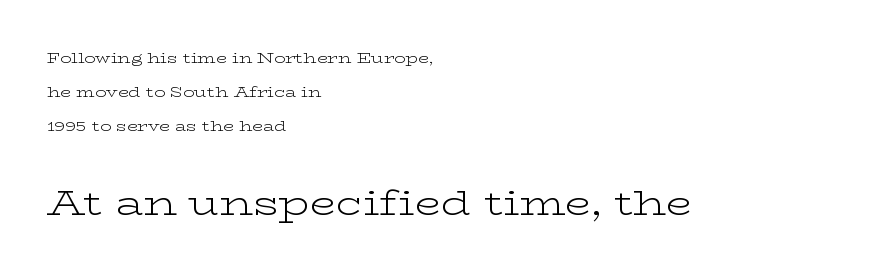
The image shows 34 px light, wide serif type, upright; set left-aligned, loose line spacing (2.42x), normal letter spacing, not underlined; the second (bottom) block is 2.43x larger; low stroke contrast and a medium x-height.
